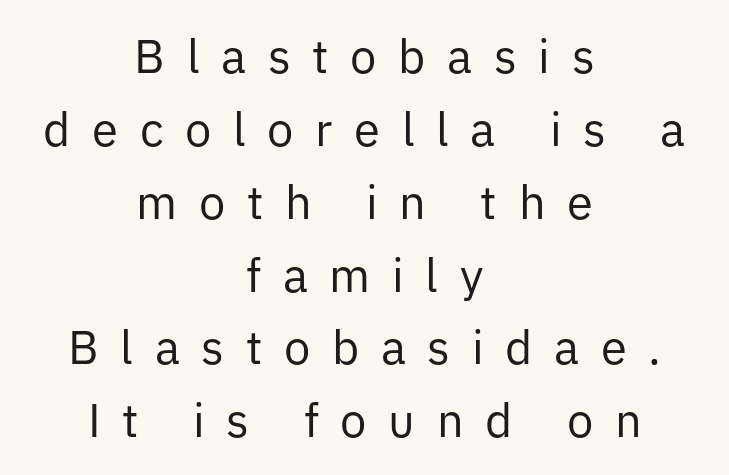
The image shows 47 px regular-weight sans-serif type, upright; set centered, normal line spacing (1.55x), unusually wide letter spacing (+0.46 em), not underlined; low stroke contrast and a medium x-height.
